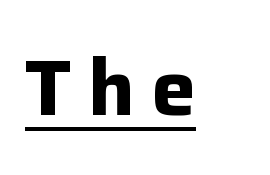
The image shows 79 px bold sans-serif type, upright; set unusually wide letter spacing (+0.21 em), underlined; low stroke contrast and a medium x-height.
